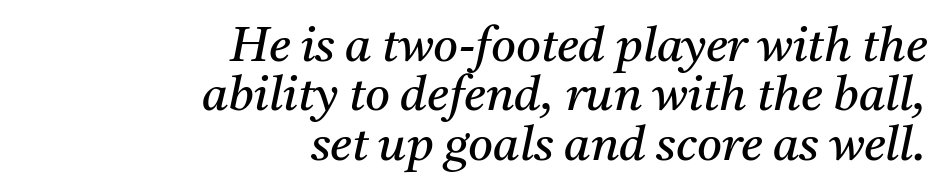
Does the type have serifs? Yes, each stem ends in a small foot. Proportional: the letters do not fall into vertical columns. The passage is arranged like a letterhead date or caption credit — flush right. The letters look calm and open, with moderate or lighter stems. Only glyphs here, with clear space below each row. In terms of letterspacing, this is plain default setting.
